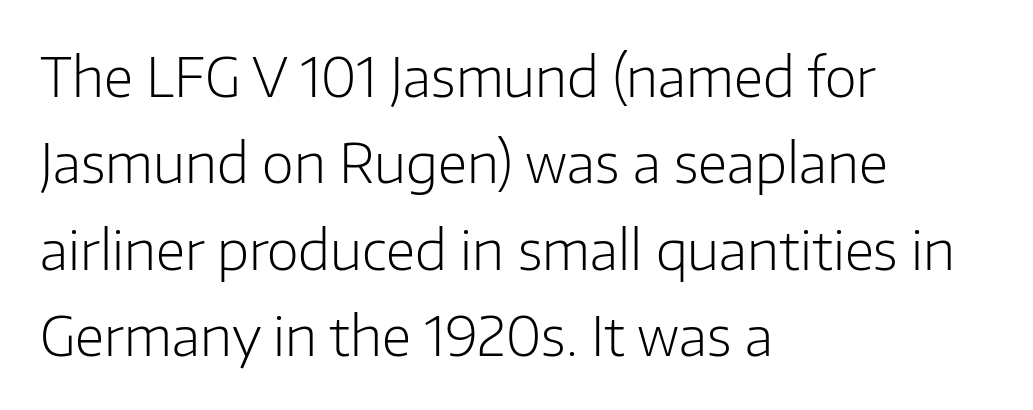
Q: Is the text bold? A: No.
Q: Is the text italic (slanted)? A: No, it is upright.
Q: Is the typeface a serif or a sans-serif typeface? A: Sans-serif.
Q: Is the text underlined? A: No.
Q: How is the paragraph aligned? A: Left-aligned.
Q: Is the spacing between letters normal or unusually wide? A: Normal.
Q: Is the spacing between lines tight, normal or loose? A: Normal.
Q: Width (condensed, normal, or wide)? A: Normal.
Q: Stroke contrast? A: Low.
Q: x-height? A: Medium.
Q: Monospaced? A: No.
